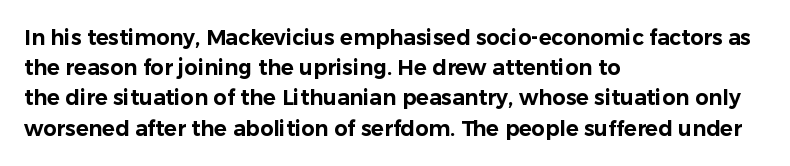
Q: Is the text italic (slanted)? A: No, it is upright.
Q: Is the text underlined? A: No.
Q: How is the paragraph aligned? A: Left-aligned.
Q: Is the spacing between letters normal or unusually wide? A: Normal.
Q: Is the spacing between lines tight, normal or loose? A: Normal.
